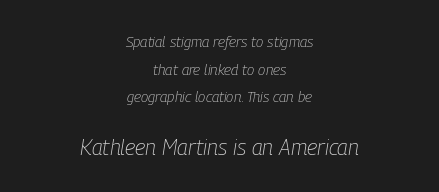
Teacher's note: observe the equal gaps on both sides — that is centered alignment. The space directly below the letters is spotless. Is the stroke heavy? The answer is a plain regular-or-lighter. Every character sits at an angle, as italics do. The face used here appears at its bigger size in the lower chunk.
